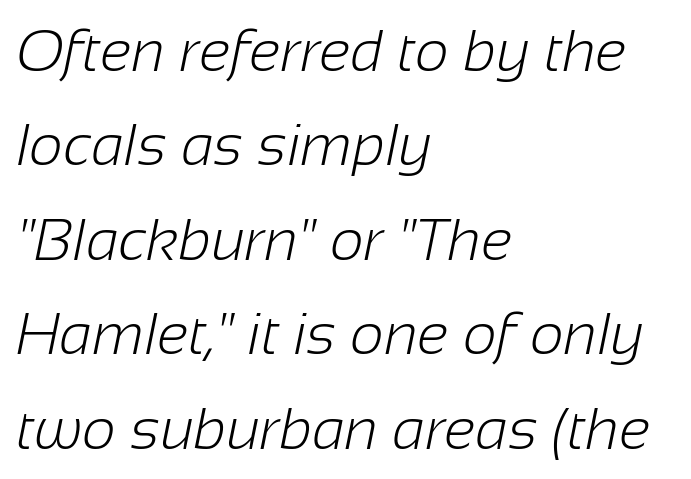
Letter spacing: default. To sum up the face: it is a sans, with no serifs. The leading is moderate, giving the passage an even texture. The rag falls on the right side of this text block. Glance below the letters and you will spot only blank space.
